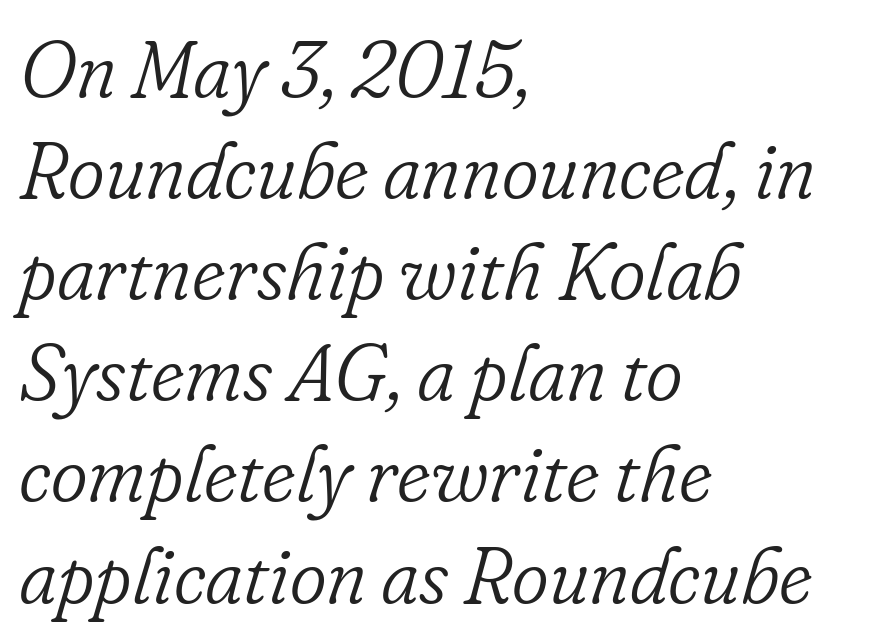
Q: Is the text bold? A: No.
Q: Is the text italic (slanted)? A: Yes, it leans right by about 16 degrees.
Q: Is the typeface a serif or a sans-serif typeface? A: Serif.
Q: Is the text underlined? A: No.
Q: How is the paragraph aligned? A: Left-aligned.
Q: Is the spacing between letters normal or unusually wide? A: Normal.
Q: Is the spacing between lines tight, normal or loose? A: Normal.
Q: Width (condensed, normal, or wide)? A: Normal.
Q: Stroke contrast? A: Low.
Q: x-height? A: Small.
Q: Monospaced? A: No.
